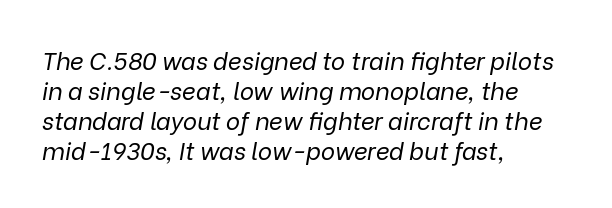
{"italic": "yes", "lean": "right", "slant_degrees": 9, "bold": "no", "underline": "no", "align": "left", "line_spacing": "normal", "line_spacing_ratio": 1.25, "letter_spacing": "normal", "letter_spacing_em": 0.0, "glyph_px": 24}
